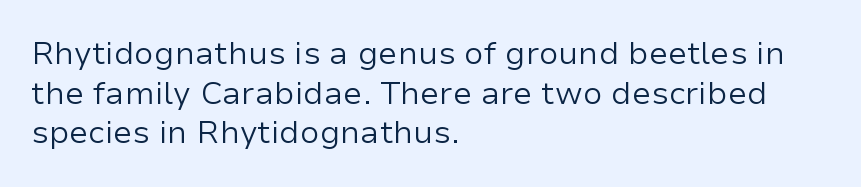
The image shows 32 px regular-weight sans-serif type, upright; set left-aligned, line spacing 1.24x, normal letter spacing, not underlined; low stroke contrast and a medium x-height.
